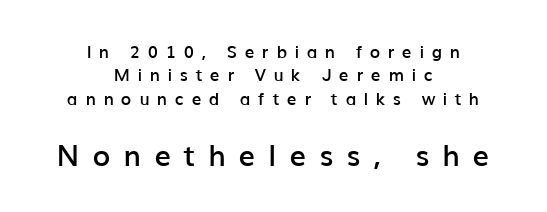
{"serif": "no", "italic": "no", "bold": "semi", "weight": "semibold", "width": "normal", "stroke_contrast": "low", "x_height": "medium", "monospaced": "no", "underline": "no", "align": "center", "line_spacing": "normal", "line_spacing_ratio": 1.38, "letter_spacing": "wide", "letter_spacing_em": 0.45, "larger_block": "second", "size_ratio": 1.71, "glyph_px": 29}
